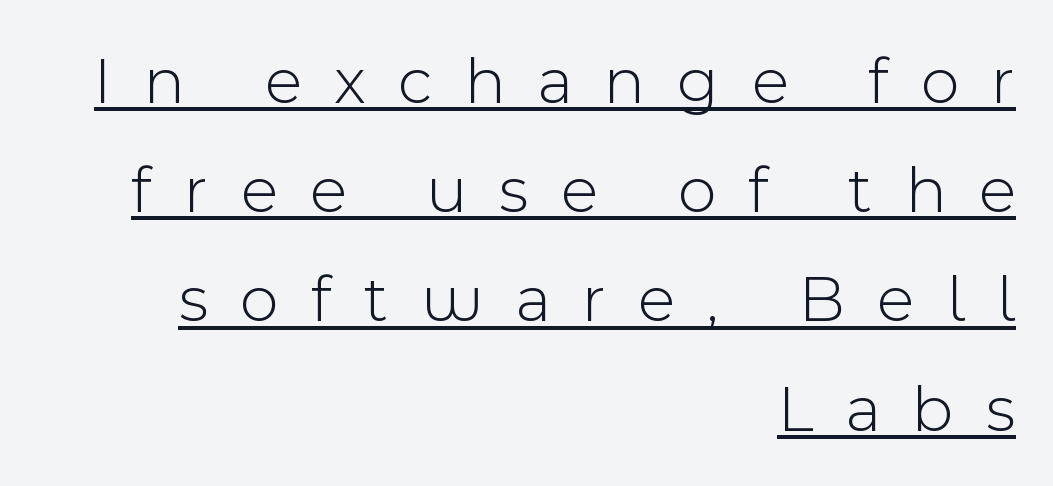
The typesetting does not lean heavy: it is not bold. Right-aligned paragraph, ragged on the left. These lines are composed in type without serifs. The designer left line spacing at the default. Do the characters align in a grid? No, the font is proportional. The typesetter has applied underlining to the passage shown.
